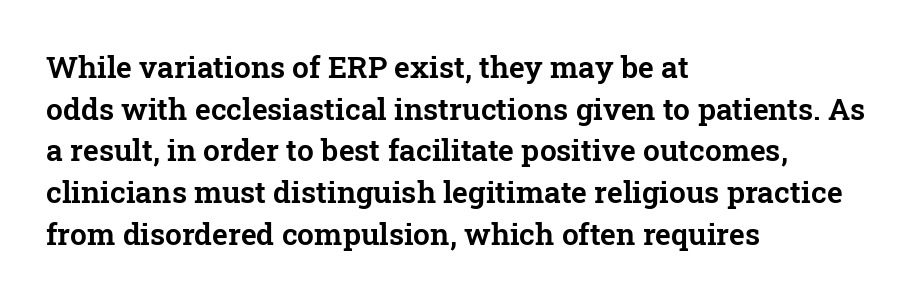
Q: Is the text italic (slanted)? A: No, it is upright.
Q: Is the typeface a serif or a sans-serif typeface? A: Serif.
Q: Is the text underlined? A: No.
Q: How is the paragraph aligned? A: Left-aligned.
Q: Is the spacing between letters normal or unusually wide? A: Normal.
Q: Is the spacing between lines tight, normal or loose? A: Normal.
Q: Width (condensed, normal, or wide)? A: Normal.
Q: Stroke contrast? A: Low.
Q: x-height? A: Medium.
Q: Monospaced? A: No.
